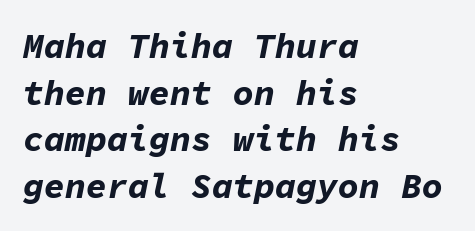
{"italic": "yes", "lean": "right", "slant_degrees": 11, "bold": "yes", "weight": "bold", "width": "normal", "stroke_contrast": "low", "x_height": "medium", "monospaced": "yes", "underline": "no", "align": "left", "line_spacing": "normal", "line_spacing_ratio": 1.33, "letter_spacing": "normal", "letter_spacing_em": 0.0, "glyph_px": 35}
